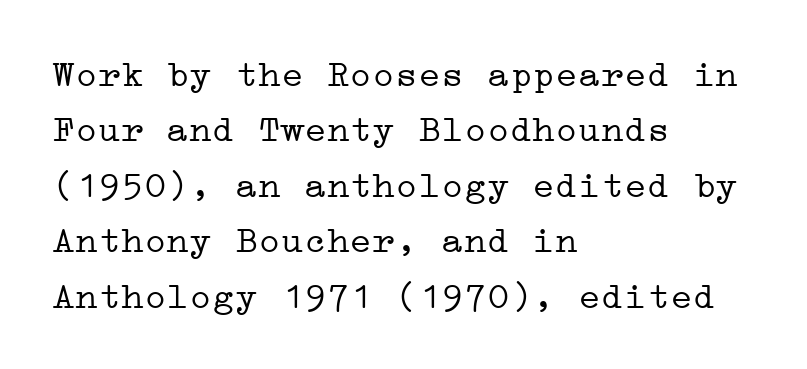
The image shows 38 px light, wide serif type, upright; set left-aligned, normal line spacing (1.46x), normal letter spacing, not underlined; low stroke contrast and a medium x-height.
